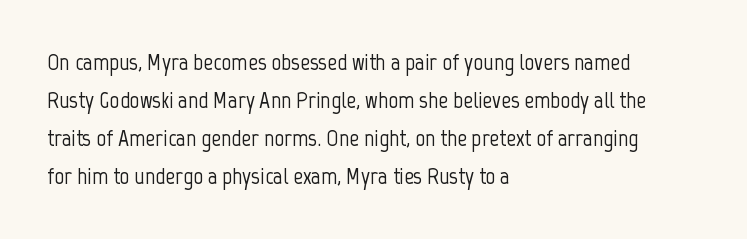
{"italic": "no", "underline": "no", "align": "left", "line_spacing": "normal", "line_spacing_ratio": 1.59, "letter_spacing": "normal", "letter_spacing_em": 0.0, "glyph_px": 24}
